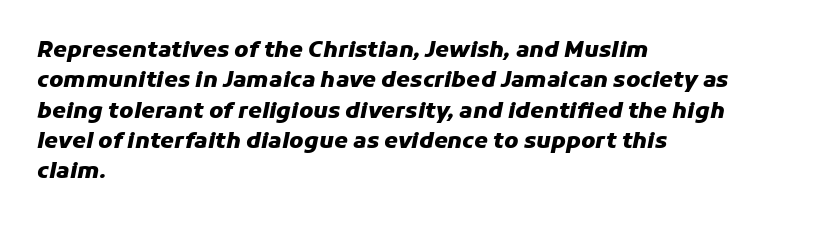
{"italic": "yes", "lean": "right", "slant_degrees": 11, "bold": "yes", "underline": "no", "align": "left", "line_spacing": "normal", "line_spacing_ratio": 1.38, "letter_spacing": "normal", "letter_spacing_em": 0.0, "glyph_px": 22}
